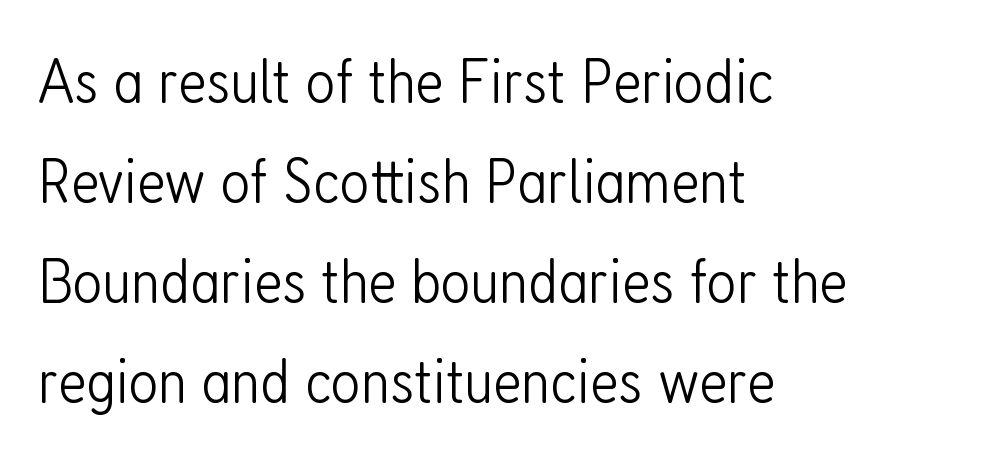
The image shows 65 px light, condensed sans-serif type, upright; set left-aligned, normal line spacing (1.54x), normal letter spacing, not underlined; low stroke contrast and a medium x-height.
